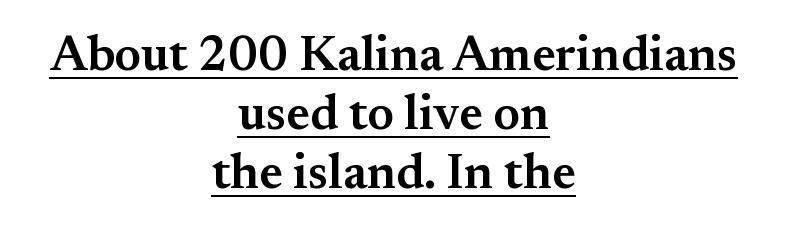
The image shows 49 px semibold serif type, upright; set centered, line spacing 1.2x, normal letter spacing, underlined; medium stroke contrast and a small x-height.
